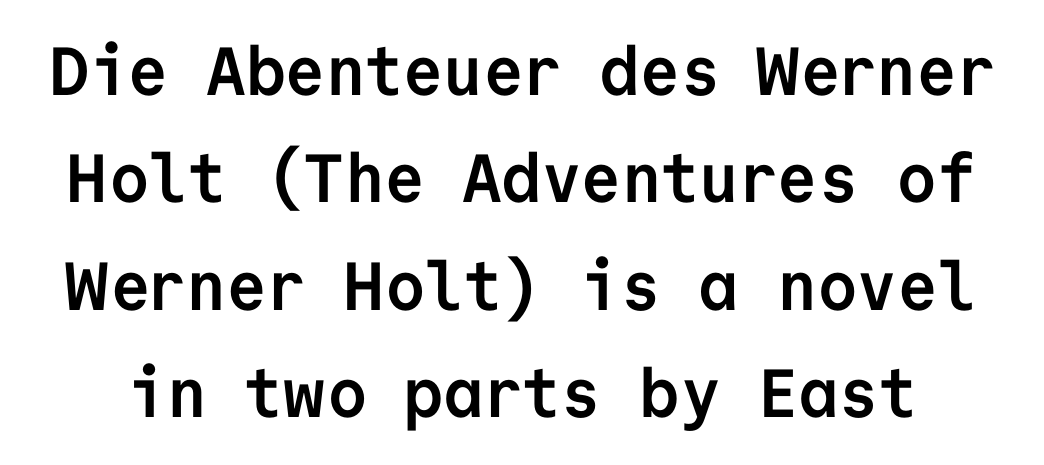
Q: Is the text bold? A: Yes.
Q: Is the text italic (slanted)? A: No, it is upright.
Q: Is the typeface a serif or a sans-serif typeface? A: Sans-serif.
Q: Is the text underlined? A: No.
Q: Is the spacing between letters normal or unusually wide? A: Normal.
Q: Is the spacing between lines tight, normal or loose? A: Normal.
Q: Width (condensed, normal, or wide)? A: Normal.
Q: Stroke contrast? A: Low.
Q: x-height? A: Medium.
Q: Monospaced? A: Yes.
